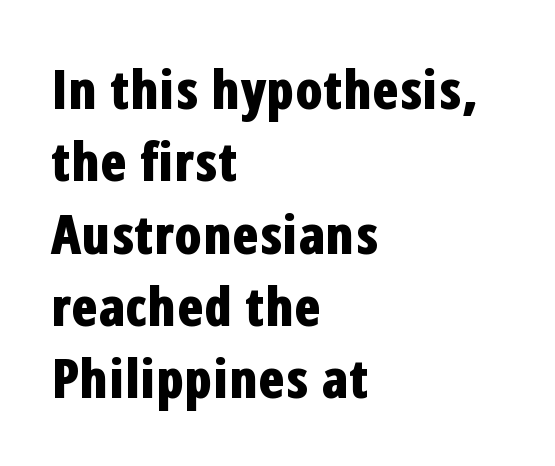
Q: Is the text bold? A: Yes.
Q: Is the text italic (slanted)? A: No, it is upright.
Q: Is the typeface a serif or a sans-serif typeface? A: Sans-serif.
Q: Is the text underlined? A: No.
Q: How is the paragraph aligned? A: Left-aligned.
Q: Is the spacing between letters normal or unusually wide? A: Normal.
Q: Is the spacing between lines tight, normal or loose? A: Normal.
Q: Width (condensed, normal, or wide)? A: Condensed.
Q: Stroke contrast? A: Low.
Q: x-height? A: Medium.
Q: Monospaced? A: No.
